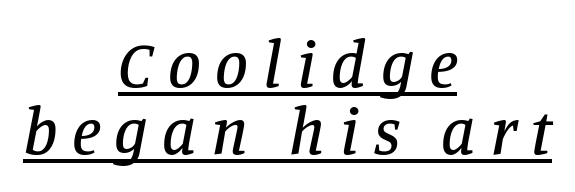
This sample uses a serif face. The font's italic variant was chosen for this text. Vertically, the passage feels compressed, each row crowding the next. In designer terms, the underline attribute is active on this setting. Varying glyph widths throughout — classic text-font behaviour. Tracking here is generous; glyphs stand well apart from one another.
